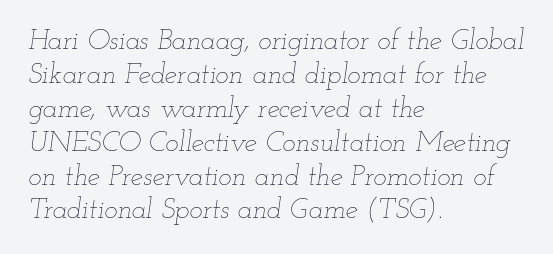
The passage shown is typed in a proportional face where columns would drift. Yep, that's italic — everything's leaning. Is the stroke heavy? The answer is a plain regular-or-lighter. All the whitespace from short lines collects on the right. You could call the tracking neutral — neither tight nor loose.
